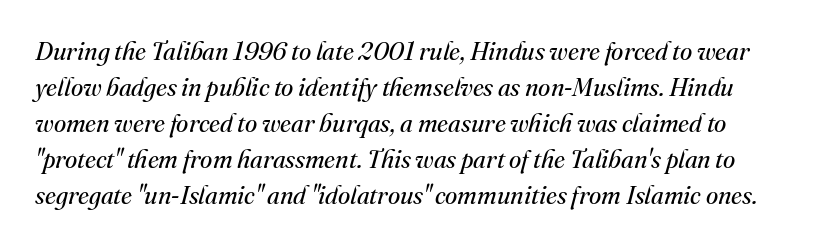
{"italic": "yes", "lean": "right", "slant_degrees": 16, "bold": "no", "underline": "no", "line_spacing": "normal", "line_spacing_ratio": 1.44, "letter_spacing": "normal", "letter_spacing_em": 0.0, "glyph_px": 25}
